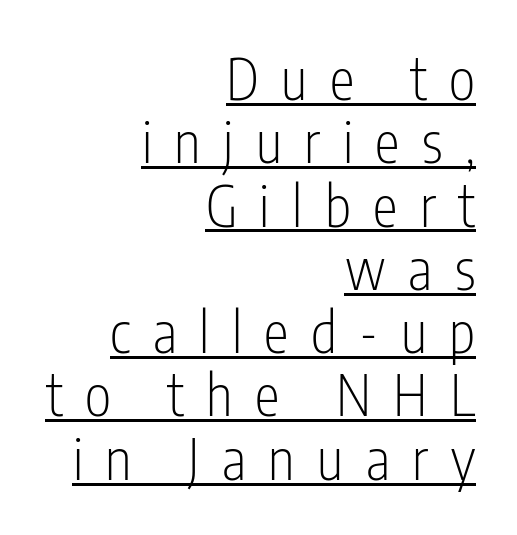
Q: Is the text bold? A: No.
Q: Is the text italic (slanted)? A: No, it is upright.
Q: Is the typeface a serif or a sans-serif typeface? A: Sans-serif.
Q: Is the text underlined? A: Yes.
Q: How is the paragraph aligned? A: Right-aligned.
Q: Is the spacing between letters normal or unusually wide? A: Unusually wide.
Q: Is the spacing between lines tight, normal or loose? A: Tight.
Q: Width (condensed, normal, or wide)? A: Condensed.
Q: Stroke contrast? A: Low.
Q: x-height? A: Medium.
Q: Monospaced? A: No.
